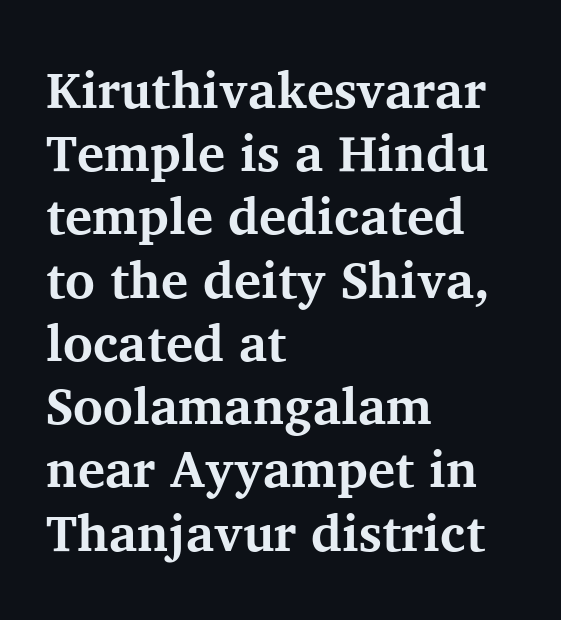
The image shows 51 px bold serif type, upright; set left-aligned, line spacing 1.24x, normal letter spacing, not underlined; medium stroke contrast and a medium x-height.
